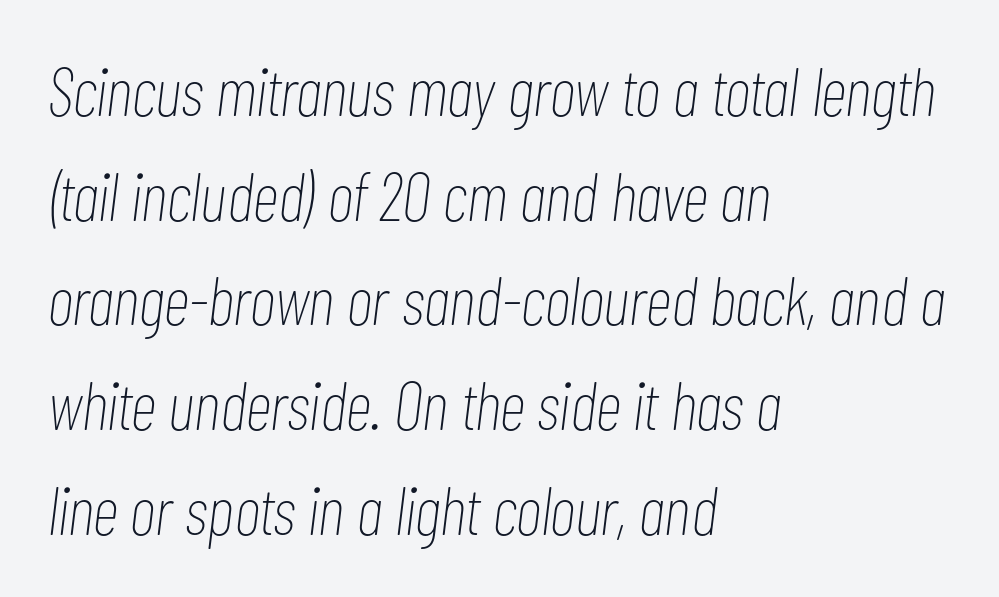
Q: Is the text bold? A: No.
Q: Is the text italic (slanted)? A: Yes, it leans right by about 7 degrees.
Q: Is the text underlined? A: No.
Q: How is the paragraph aligned? A: Left-aligned.
Q: Is the spacing between letters normal or unusually wide? A: Normal.
Q: Is the spacing between lines tight, normal or loose? A: Normal.
Q: Width (condensed, normal, or wide)? A: Condensed.
Q: Stroke contrast? A: Low.
Q: x-height? A: Medium.
Q: Monospaced? A: No.
